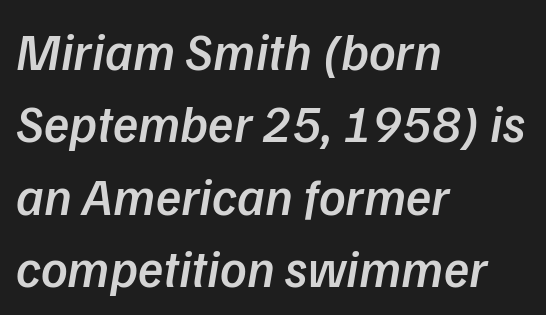
Q: Is the text bold? A: Semi-bold.
Q: Is the typeface a serif or a sans-serif typeface? A: Sans-serif.
Q: Is the text underlined? A: No.
Q: How is the paragraph aligned? A: Left-aligned.
Q: Is the spacing between letters normal or unusually wide? A: Normal.
Q: Is the spacing between lines tight, normal or loose? A: Normal.
Q: Width (condensed, normal, or wide)? A: Normal.
Q: Stroke contrast? A: Low.
Q: x-height? A: Medium.
Q: Monospaced? A: No.
